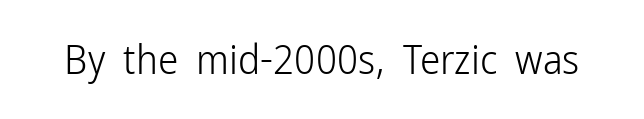
Q: Is the text bold? A: No.
Q: Is the text italic (slanted)? A: No, it is upright.
Q: Is the typeface a serif or a sans-serif typeface? A: Sans-serif.
Q: Is the text underlined? A: No.
Q: Is the spacing between letters normal or unusually wide? A: Normal.
Q: Width (condensed, normal, or wide)? A: Condensed.
Q: Stroke contrast? A: Low.
Q: x-height? A: Medium.
Q: Monospaced? A: No.
